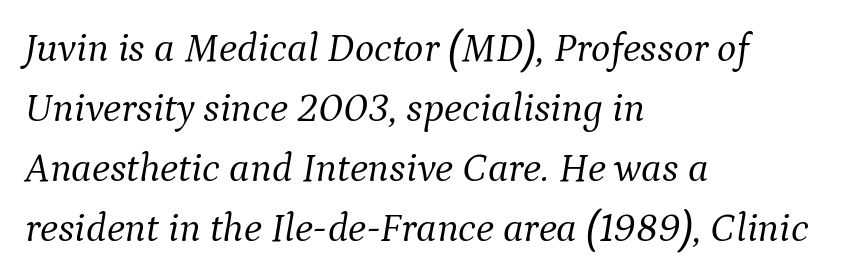
Q: Is the text bold? A: No.
Q: Is the text italic (slanted)? A: Yes, it leans right by about 9 degrees.
Q: Is the typeface a serif or a sans-serif typeface? A: Serif.
Q: Is the text underlined? A: No.
Q: How is the paragraph aligned? A: Left-aligned.
Q: Is the spacing between letters normal or unusually wide? A: Normal.
Q: Is the spacing between lines tight, normal or loose? A: Normal.
Q: Width (condensed, normal, or wide)? A: Normal.
Q: Stroke contrast? A: Medium.
Q: x-height? A: Medium.
Q: Monospaced? A: No.
